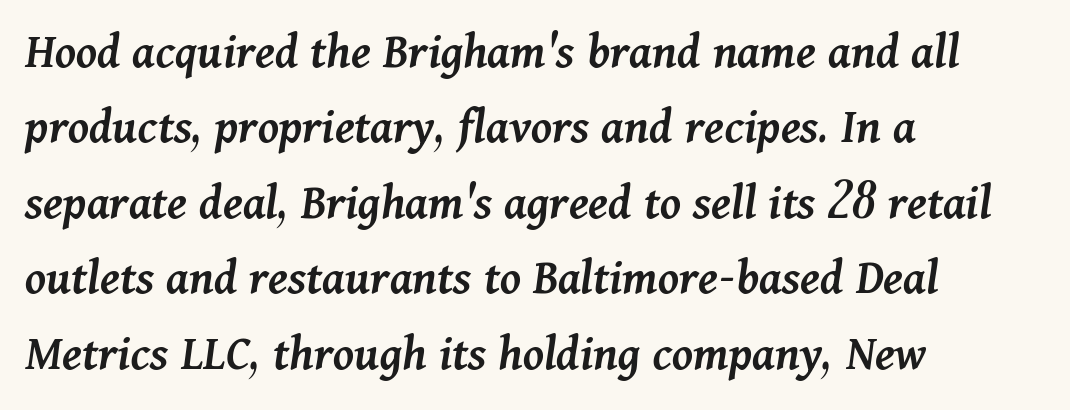
Q: Is the text bold? A: Semi-bold.
Q: Is the text italic (slanted)? A: Yes, it leans right by about 11 degrees.
Q: Is the text underlined? A: No.
Q: How is the paragraph aligned? A: Left-aligned.
Q: Is the spacing between letters normal or unusually wide? A: Normal.
Q: Is the spacing between lines tight, normal or loose? A: Normal.
Q: Width (condensed, normal, or wide)? A: Normal.
Q: Stroke contrast? A: Medium.
Q: x-height? A: Medium.
Q: Monospaced? A: No.
